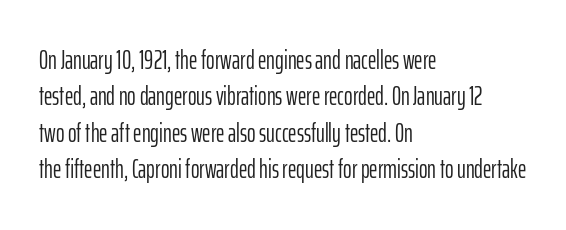
Short and long lines alike share a common starting point at left. The typeface has the unassuming heft of standard copy or less. Is the letter spacing exaggerated? No — it looks like the ordinary default. Has an underline been added? It has not. Posture: vertical.
